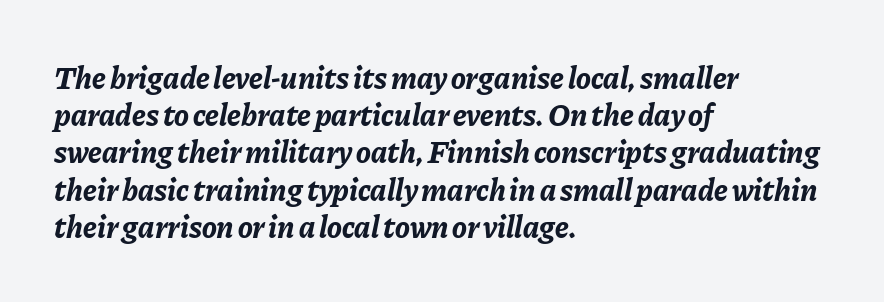
Q: Is the text bold? A: Yes.
Q: Is the text italic (slanted)? A: Yes, it leans right by about 11 degrees.
Q: Is the text underlined? A: No.
Q: How is the paragraph aligned? A: Left-aligned.
Q: Is the spacing between letters normal or unusually wide? A: Normal.
Q: Width (condensed, normal, or wide)? A: Normal.
Q: Stroke contrast? A: Low.
Q: x-height? A: Medium.
Q: Monospaced? A: No.
